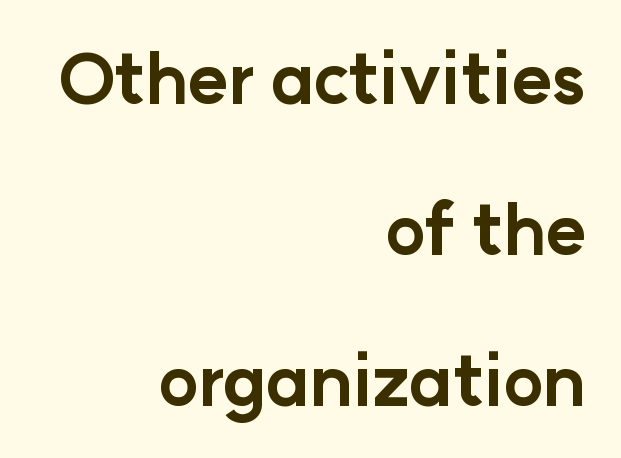
{"serif": "no", "italic": "no", "bold": "yes", "weight": "bold", "width": "normal", "stroke_contrast": "low", "x_height": "medium", "monospaced": "no", "underline": "no", "align": "right", "line_spacing": "loose", "line_spacing_ratio": 2.19, "letter_spacing": "normal", "letter_spacing_em": 0.0, "glyph_px": 69}
